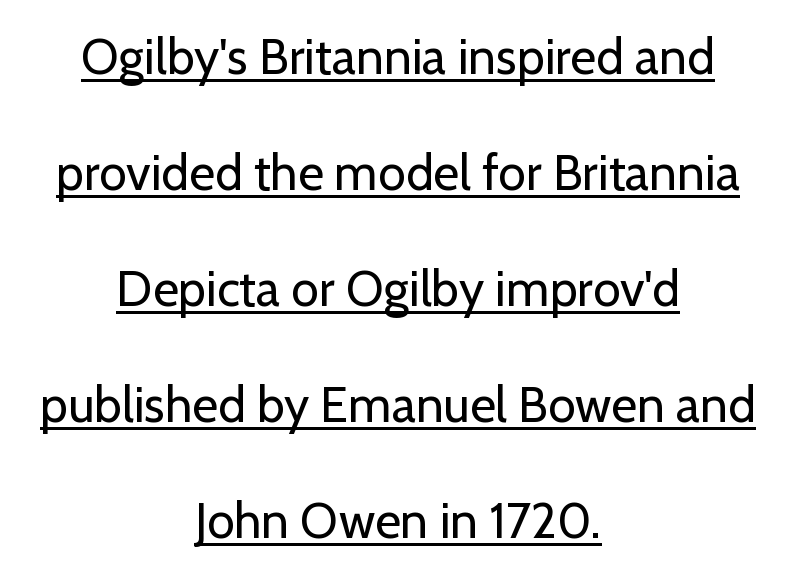
Compared with a typical body face, this is equally light or lighter still. The glyphs in this specimen are sans serif. The rendering uses natural spacing where letterforms have individual widths. These lines keep a tight, regular rhythm from letter to letter. Like a heading marked for emphasis, these lines bear an underscore.
